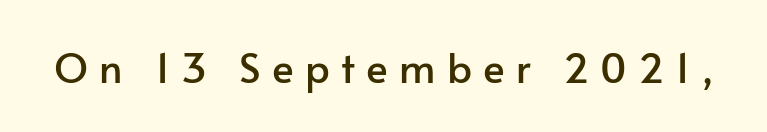
The image shows 41 px sans-serif type, upright; set unusually wide letter spacing (+0.27 em), not underlined; low stroke contrast and a small x-height.
